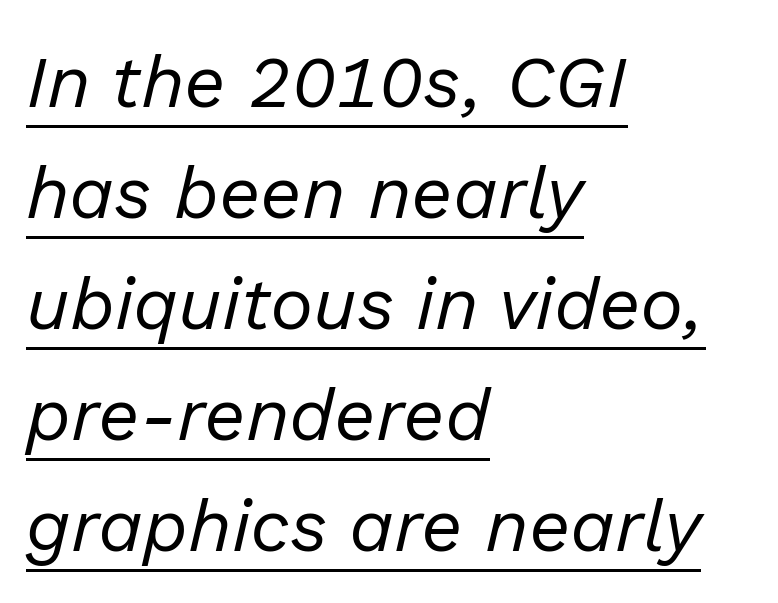
Q: Is the text bold? A: No.
Q: Is the text italic (slanted)? A: Yes, it leans right by about 13 degrees.
Q: Is the text underlined? A: Yes.
Q: How is the paragraph aligned? A: Left-aligned.
Q: Is the spacing between letters normal or unusually wide? A: Normal.
Q: Is the spacing between lines tight, normal or loose? A: Normal.
Q: Width (condensed, normal, or wide)? A: Normal.
Q: Stroke contrast? A: Low.
Q: x-height? A: Medium.
Q: Monospaced? A: No.
